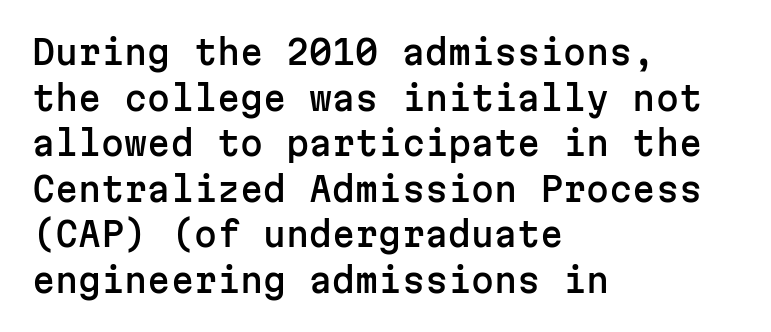
The font's upright variant was chosen for this text. You could count columns in this text — the font is strictly monospaced. Rule under the text: the space is simply empty. These lines are composed in type without serifs. This sample keeps an unexceptional amount of space between lines.
